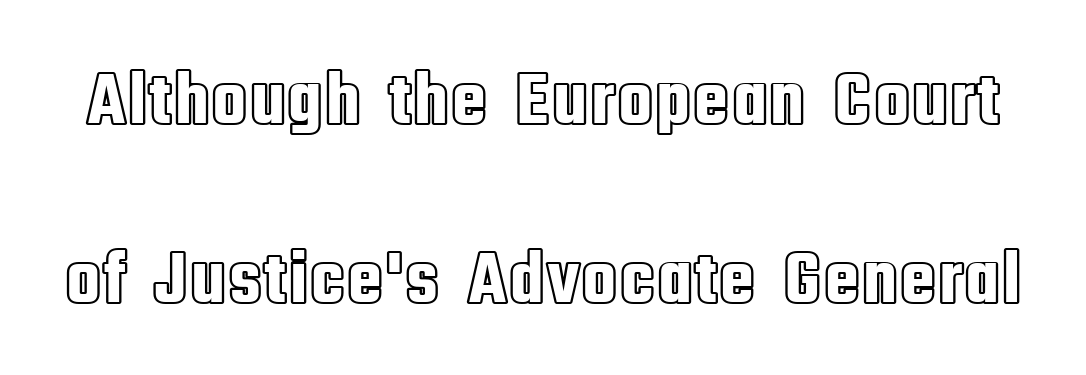
Q: Is the text italic (slanted)? A: No, it is upright.
Q: Is the text underlined? A: No.
Q: Is the spacing between letters normal or unusually wide? A: Normal.
Q: Is the spacing between lines tight, normal or loose? A: Loose.
Q: Width (condensed, normal, or wide)? A: Condensed.
Q: x-height? A: Large.
Q: Monospaced? A: No.
